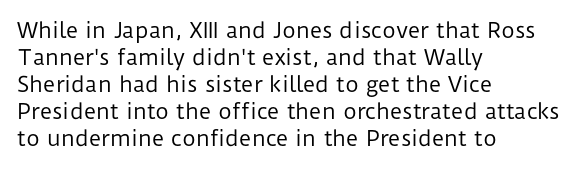
{"italic": "no", "bold": "no", "underline": "no", "align": "left", "line_spacing": "normal", "line_spacing_ratio": 1.28, "letter_spacing": "normal", "letter_spacing_em": 0.0, "glyph_px": 21}
